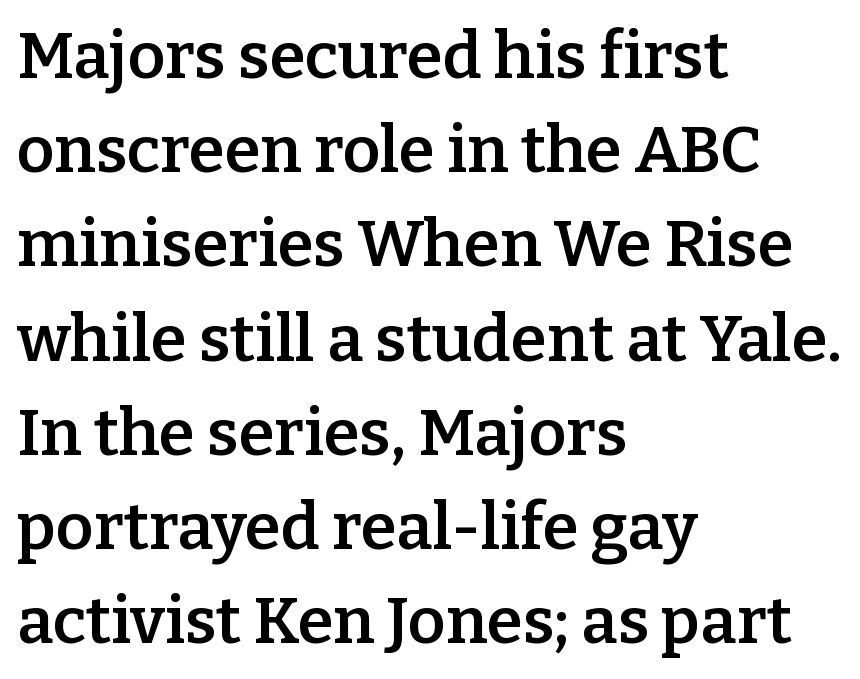
Beneath every word, the page is bare. The paragraph shown leans on its left margin. Is the letter spacing exaggerated? No — it looks like the ordinary default. Weight check: semibold — heavier than regular, not quite bold.
